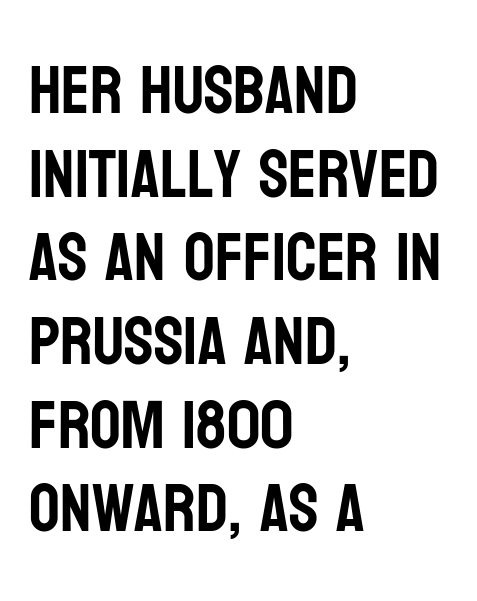
The image shows 68 px condensed sans-serif type, upright; set left-aligned, line spacing 1.23x, normal letter spacing, not underlined; low stroke contrast and a large x-height.
